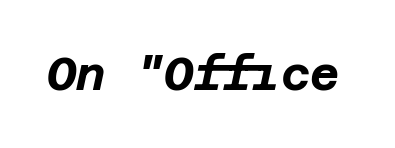
Strong, thick strokes mark this as bold type. Each row of text sits above clean, open space. These lines were composed using italics. Honestly, the letter spacing is just normal — you wouldn't notice it.
